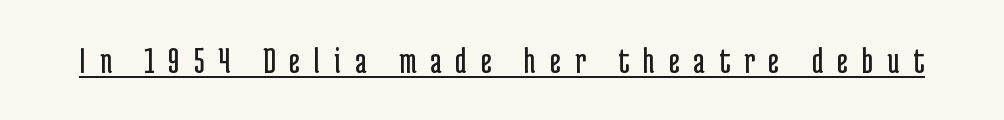
The image shows 38 px regular-weight, condensed sans-serif type, upright; set unusually wide letter spacing (+0.37 em), underlined; low stroke contrast and a medium x-height.
